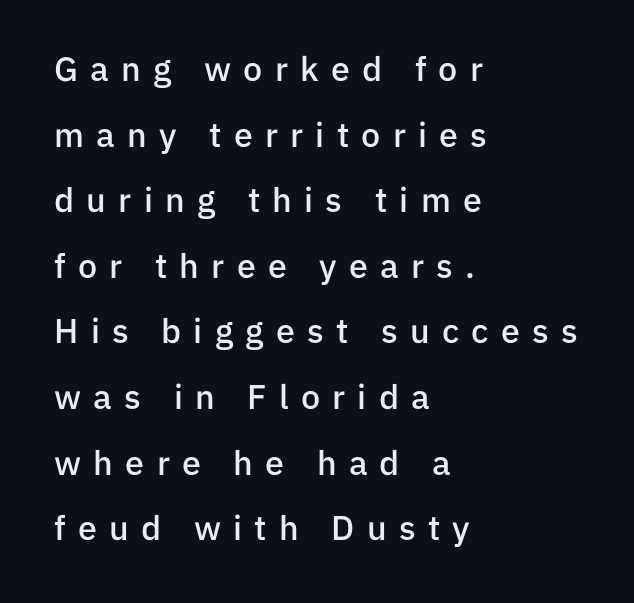
Q: Is the text bold? A: Semi-bold.
Q: Is the text italic (slanted)? A: No, it is upright.
Q: Is the typeface a serif or a sans-serif typeface? A: Sans-serif.
Q: Is the text underlined? A: No.
Q: How is the paragraph aligned? A: Left-aligned.
Q: Is the spacing between letters normal or unusually wide? A: Unusually wide.
Q: Is the spacing between lines tight, normal or loose? A: Loose.
Q: Width (condensed, normal, or wide)? A: Normal.
Q: Stroke contrast? A: Low.
Q: x-height? A: Medium.
Q: Monospaced? A: No.
